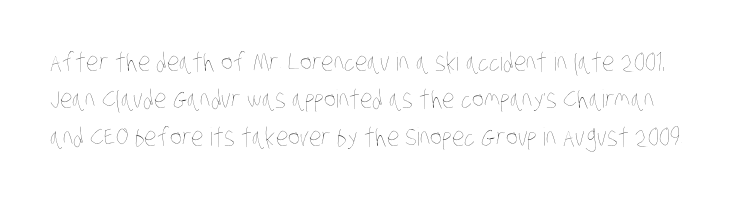
Weight: not bold — regular or lighter. Summary of vertical rhythm: regular, with standard interline spacing. The glyphs are unaccompanied by any horizontal stroke below them. This rendering leaves character spacing at its baseline value.
